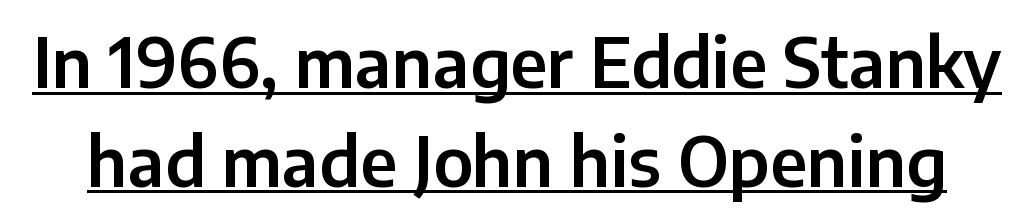
A typographer would call this underscored text. This sample uses a sans-serif face. The lines sit at an ordinary, default distance from one another. Each word holds together tightly as a unit, with standard inter-letter gaps.
